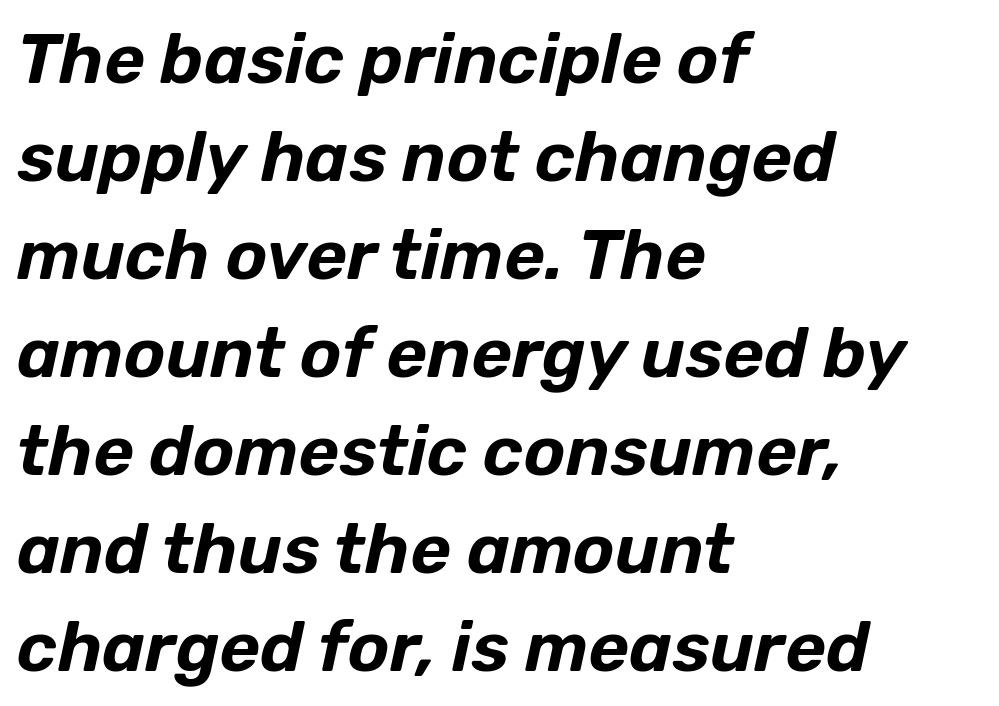
Q: Is the text italic (slanted)? A: Yes, it leans right by about 12 degrees.
Q: Is the text underlined? A: No.
Q: How is the paragraph aligned? A: Left-aligned.
Q: Is the spacing between letters normal or unusually wide? A: Normal.
Q: Is the spacing between lines tight, normal or loose? A: Normal.
Q: Width (condensed, normal, or wide)? A: Normal.
Q: Stroke contrast? A: Low.
Q: x-height? A: Medium.
Q: Monospaced? A: No.
